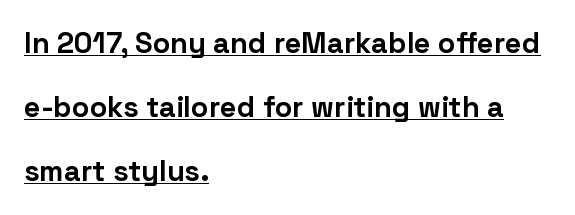
The passage shown is emphatically bold. The tracking reads as untouched default to a designer's eye. The vertical gap from one line to the next is large. Caption: multi-line text, flush left, ragged right.
